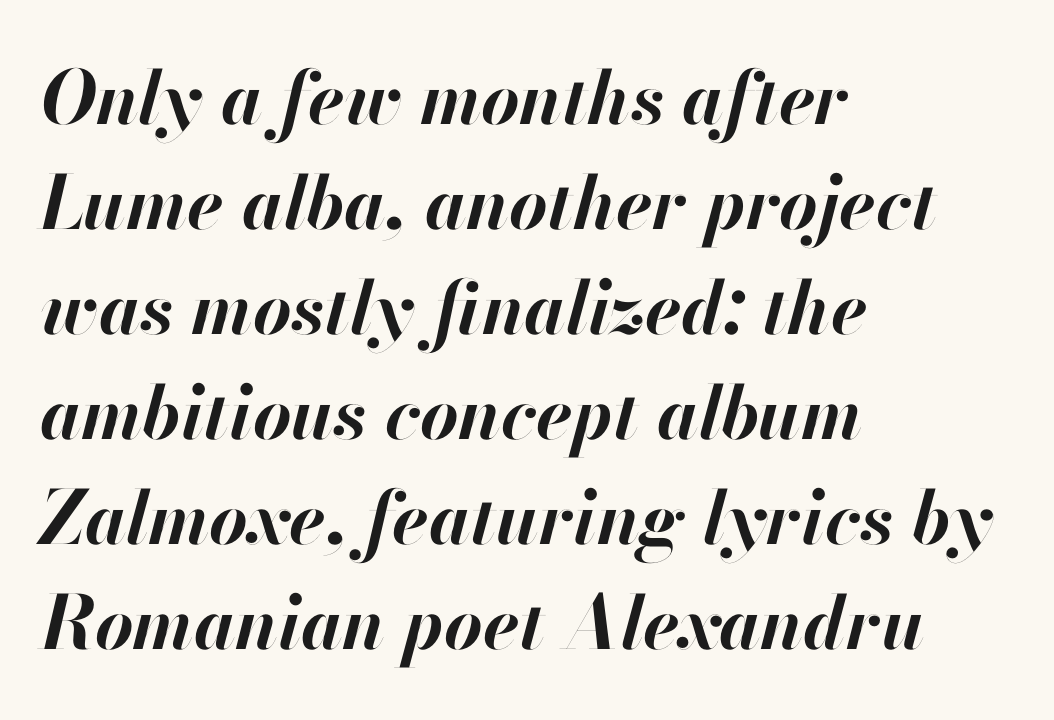
{"italic": "yes", "lean": "right", "slant_degrees": 13, "bold": "yes", "weight": "bold", "width": "normal", "stroke_contrast": "high", "x_height": "small", "monospaced": "no", "underline": "no", "align": "left", "line_spacing": "normal", "line_spacing_ratio": 1.42, "letter_spacing": "normal", "letter_spacing_em": 0.0, "glyph_px": 74}
